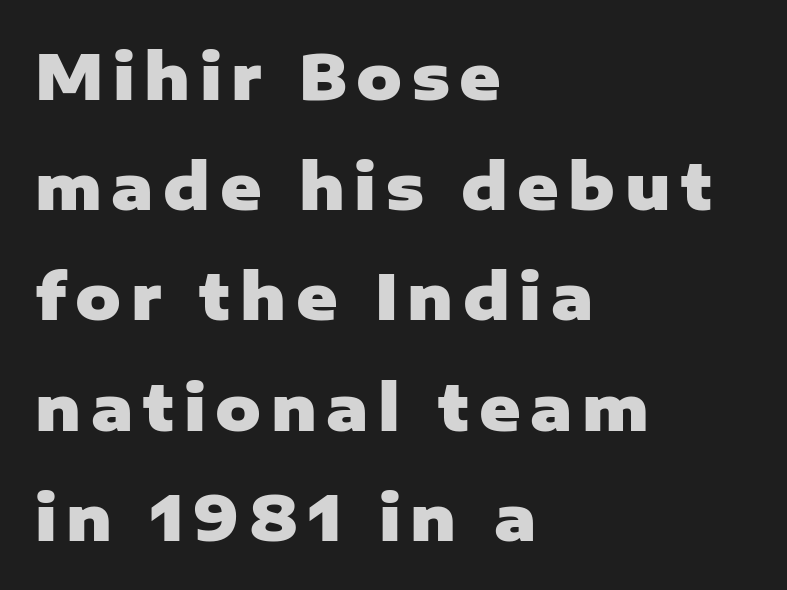
{"serif": "no", "italic": "no", "bold": "yes", "weight": "heavy", "width": "normal", "stroke_contrast": "low", "x_height": "medium", "monospaced": "no", "underline": "no", "align": "left", "line_spacing_ratio": 1.75, "glyph_px": 63}
